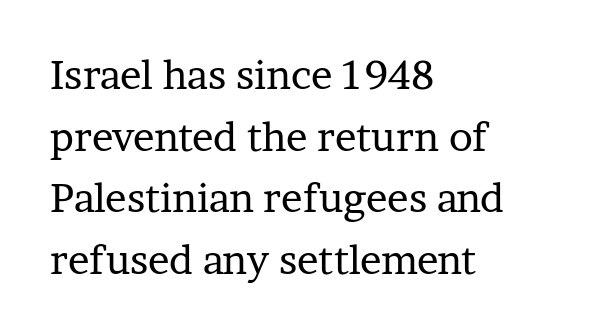
{"serif": "yes", "italic": "no", "bold": "no", "weight": "regular", "width": "normal", "stroke_contrast": "low", "x_height": "medium", "monospaced": "no", "underline": "no", "align": "left", "line_spacing": "normal", "line_spacing_ratio": 1.54, "letter_spacing": "normal", "letter_spacing_em": 0.0, "glyph_px": 40}
